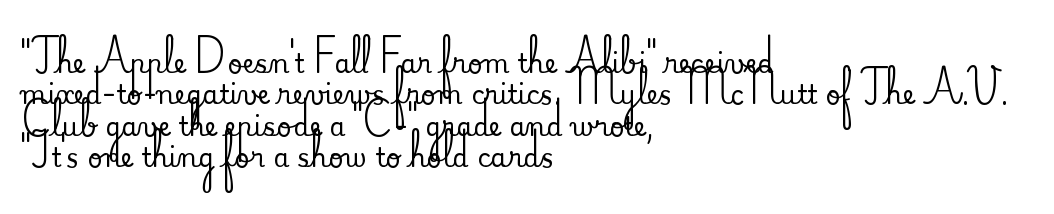
Q: Is the text italic (slanted)? A: No, it is upright.
Q: Is the text underlined? A: No.
Q: How is the paragraph aligned? A: Left-aligned.
Q: Is the spacing between letters normal or unusually wide? A: Normal.
